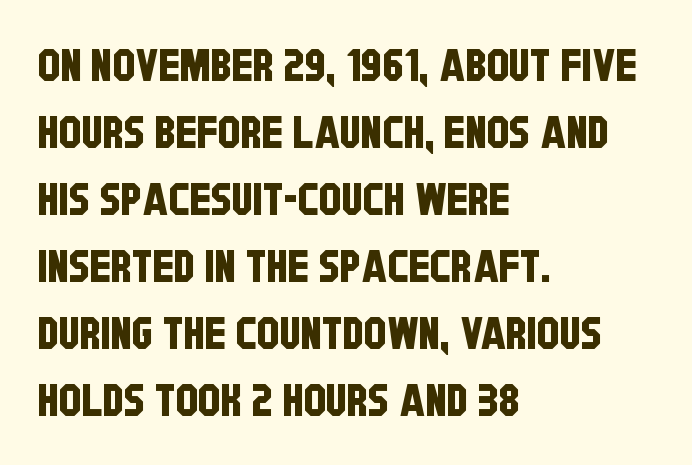
{"serif": "no", "width": "condensed", "stroke_contrast": "low", "x_height": "large", "monospaced": "no", "underline": "no", "align": "left", "line_spacing": "normal", "line_spacing_ratio": 1.49, "letter_spacing": "normal", "letter_spacing_em": 0.0, "glyph_px": 45}
